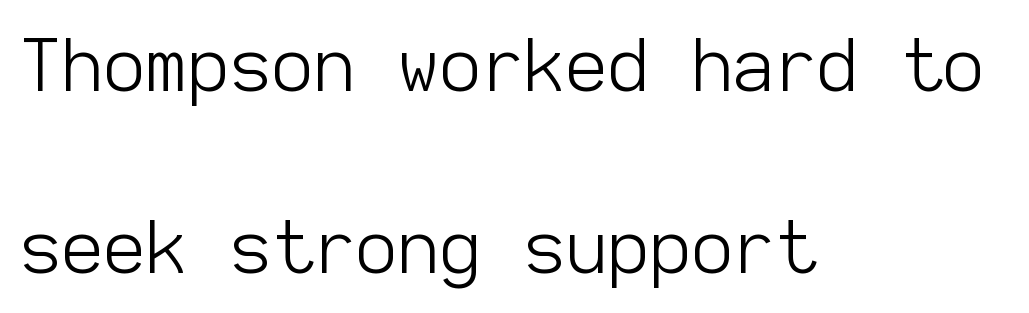
Q: Is the text bold? A: No.
Q: Is the text italic (slanted)? A: No, it is upright.
Q: Is the typeface a serif or a sans-serif typeface? A: Sans-serif.
Q: Is the text underlined? A: No.
Q: How is the paragraph aligned? A: Left-aligned.
Q: Is the spacing between letters normal or unusually wide? A: Normal.
Q: Is the spacing between lines tight, normal or loose? A: Loose.
Q: Width (condensed, normal, or wide)? A: Normal.
Q: Stroke contrast? A: Low.
Q: x-height? A: Medium.
Q: Monospaced? A: Yes.
